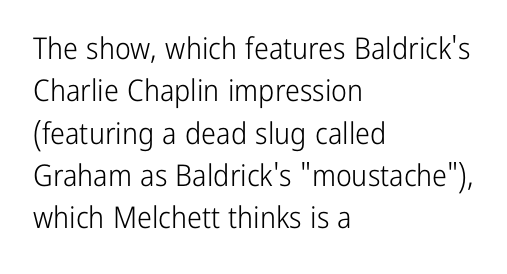
Q: Is the text bold? A: No.
Q: Is the text italic (slanted)? A: No, it is upright.
Q: Is the typeface a serif or a sans-serif typeface? A: Sans-serif.
Q: Is the text underlined? A: No.
Q: How is the paragraph aligned? A: Left-aligned.
Q: Is the spacing between letters normal or unusually wide? A: Normal.
Q: Is the spacing between lines tight, normal or loose? A: Normal.
Q: Width (condensed, normal, or wide)? A: Condensed.
Q: Stroke contrast? A: Low.
Q: x-height? A: Medium.
Q: Monospaced? A: No.
